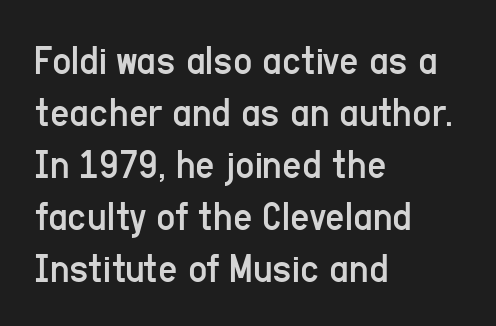
Q: Is the text bold? A: No.
Q: Is the text italic (slanted)? A: No, it is upright.
Q: Is the typeface a serif or a sans-serif typeface? A: Sans-serif.
Q: Is the text underlined? A: No.
Q: How is the paragraph aligned? A: Left-aligned.
Q: Is the spacing between letters normal or unusually wide? A: Normal.
Q: Width (condensed, normal, or wide)? A: Condensed.
Q: Stroke contrast? A: Low.
Q: x-height? A: Medium.
Q: Monospaced? A: No.
